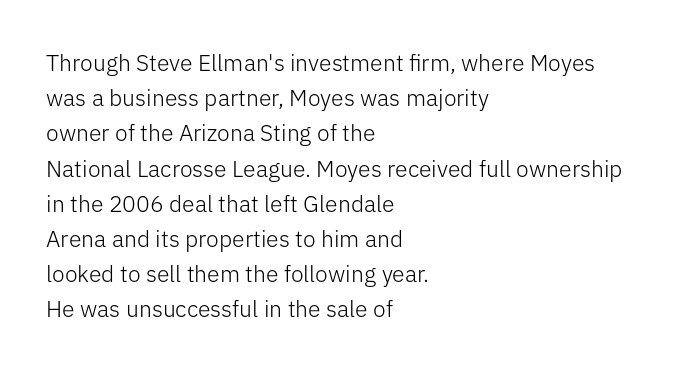
A typesetter would call this leading conventional body-copy spacing. Casual observation: everything's shoved over to the left. Counters stay open thanks to moderate or lighter strokes. The lettering stays uniformly vertical, giving the passage a roman look. No extra tracking has been applied to these lines. The gap between lines stays unmarked.
